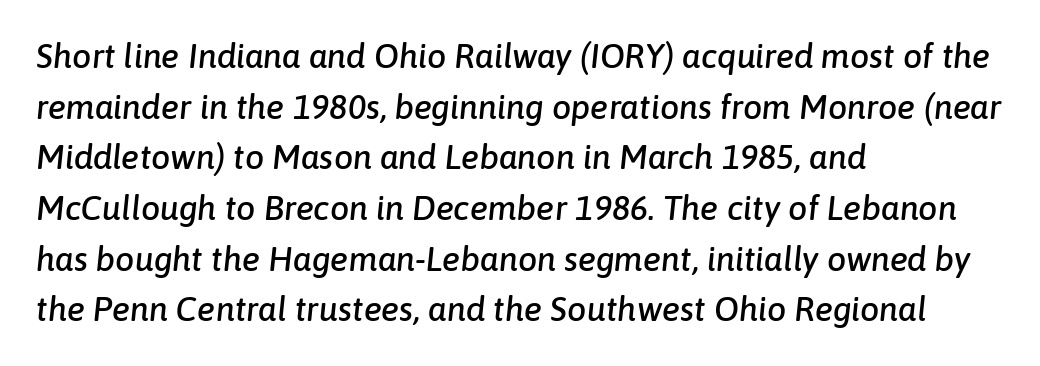
It's the slanting kind of type. A normal amount of white space separates one row of letters from the next. This sample has the flowing, uneven cadence of proportional lettering. Glyph-to-glyph distance matches everyday printed text.
